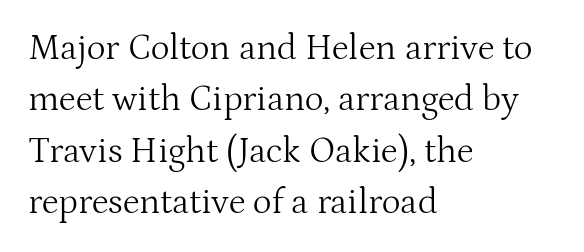
Q: Is the text bold? A: No.
Q: Is the text italic (slanted)? A: No, it is upright.
Q: Is the typeface a serif or a sans-serif typeface? A: Serif.
Q: Is the text underlined? A: No.
Q: How is the paragraph aligned? A: Left-aligned.
Q: Is the spacing between letters normal or unusually wide? A: Normal.
Q: Is the spacing between lines tight, normal or loose? A: Normal.
Q: Width (condensed, normal, or wide)? A: Normal.
Q: Stroke contrast? A: Medium.
Q: x-height? A: Medium.
Q: Monospaced? A: No.
